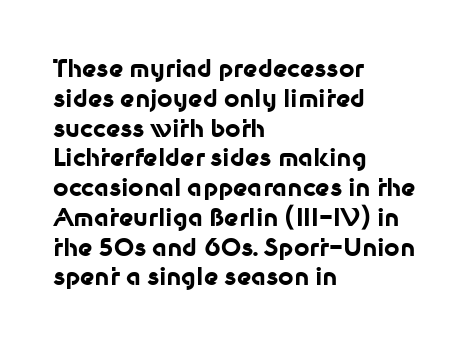
Q: Is the text bold? A: Yes.
Q: Is the text italic (slanted)? A: No, it is upright.
Q: Is the text underlined? A: No.
Q: How is the paragraph aligned? A: Left-aligned.
Q: Is the spacing between letters normal or unusually wide? A: Normal.
